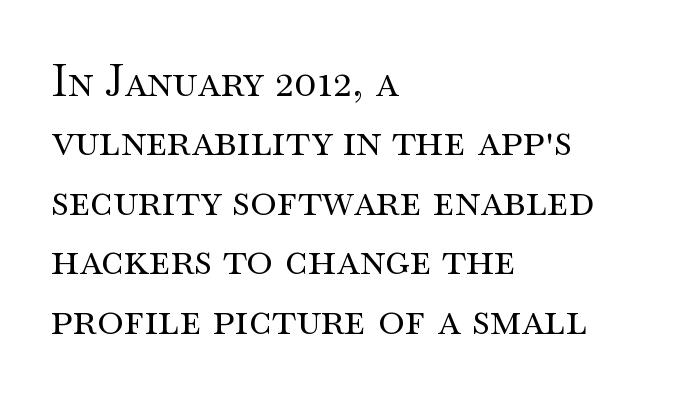
This is serif lettering, the kind often seen in printed books. The passage shown is typed in a proportional face where columns would drift. The vertical gap from one line to the next is medium. Every stem runs plumb, perpendicular to the baseline. Observe the ordinary spacing: letters are neighbours, not strangers. Reading down the block, your eye returns to a fixed left position each line.
